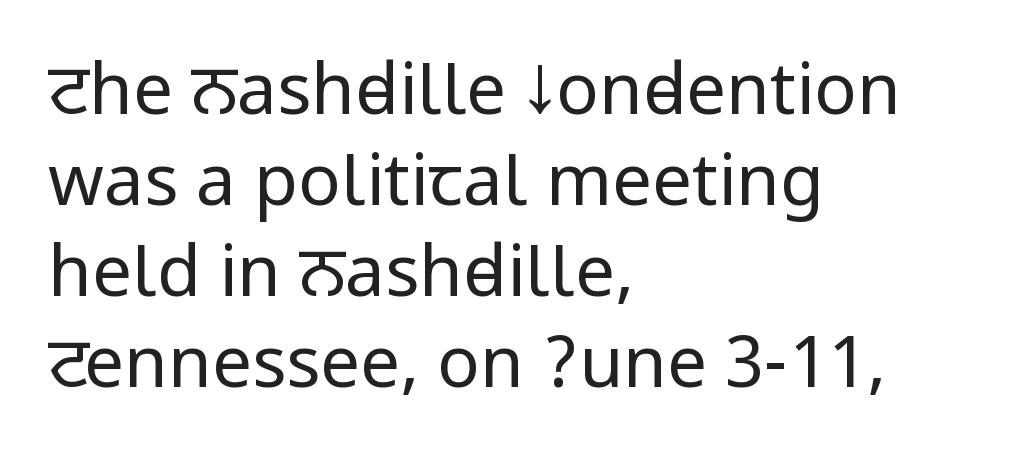
{"serif": "no", "italic": "no", "bold": "no", "weight": "regular", "width": "condensed", "stroke_contrast": "low", "underline": "no", "align": "left", "line_spacing": "normal", "line_spacing_ratio": 1.28, "letter_spacing": "normal", "letter_spacing_em": 0.0, "glyph_px": 71}
